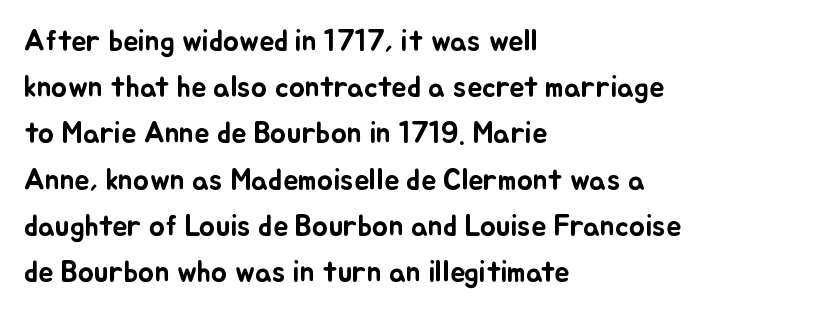
Q: Is the text italic (slanted)? A: No, it is upright.
Q: Is the text underlined? A: No.
Q: How is the paragraph aligned? A: Left-aligned.
Q: Is the spacing between letters normal or unusually wide? A: Normal.
Q: Is the spacing between lines tight, normal or loose? A: Normal.
Q: Width (condensed, normal, or wide)? A: Normal.
Q: Stroke contrast? A: Low.
Q: x-height? A: Small.
Q: Monospaced? A: No.
